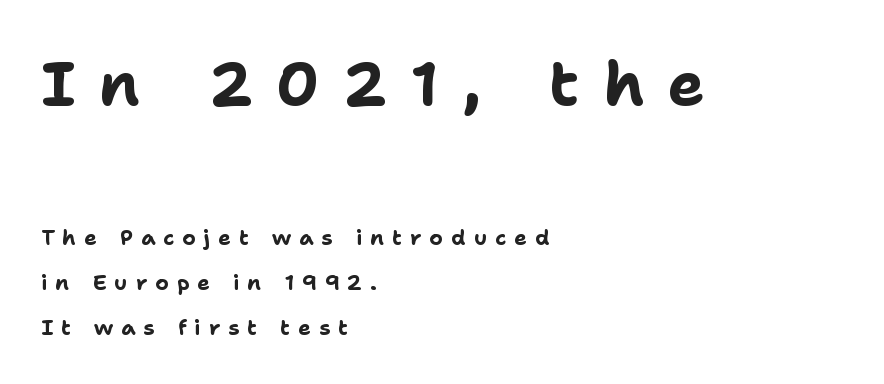
Q: Is the text bold? A: Yes.
Q: Is the text italic (slanted)? A: No, it is upright.
Q: Is the typeface a serif or a sans-serif typeface? A: Sans-serif.
Q: Is the text underlined? A: No.
Q: How is the paragraph aligned? A: Left-aligned.
Q: Is the spacing between letters normal or unusually wide? A: Unusually wide.
Q: Is the spacing between lines tight, normal or loose? A: Loose.
Q: Which block of text is set in a larger size, the first (top) or the second (bottom)? A: The first (top) one.
Q: Width (condensed, normal, or wide)? A: Normal.
Q: Stroke contrast? A: Low.
Q: x-height? A: Medium.
Q: Monospaced? A: No.
